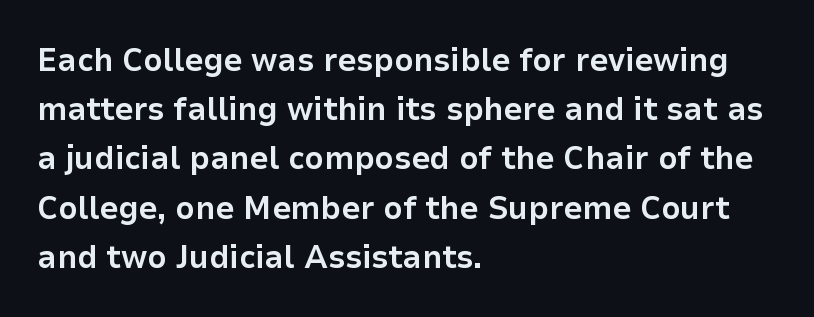
Q: Is the text bold? A: Yes.
Q: Is the text italic (slanted)? A: No, it is upright.
Q: Is the typeface a serif or a sans-serif typeface? A: Sans-serif.
Q: Is the text underlined? A: No.
Q: How is the paragraph aligned? A: Left-aligned.
Q: Is the spacing between letters normal or unusually wide? A: Normal.
Q: Is the spacing between lines tight, normal or loose? A: Normal.
Q: Width (condensed, normal, or wide)? A: Normal.
Q: Stroke contrast? A: Low.
Q: x-height? A: Medium.
Q: Monospaced? A: No.
